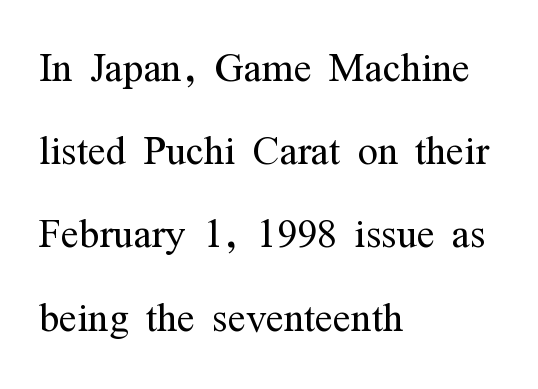
{"serif": "yes", "italic": "no", "bold": "no", "weight": "light", "width": "condensed", "stroke_contrast": "medium", "x_height": "medium", "monospaced": "no", "underline": "no", "align": "left", "line_spacing": "normal", "line_spacing_ratio": 1.57, "letter_spacing": "normal", "letter_spacing_em": 0.0, "glyph_px": 53}
